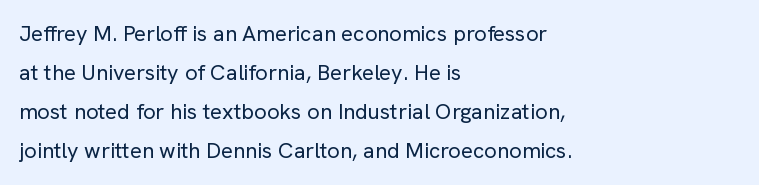
The image shows 22 px text type, upright; set left-aligned, line spacing 1.78x, normal letter spacing, not underlined.
